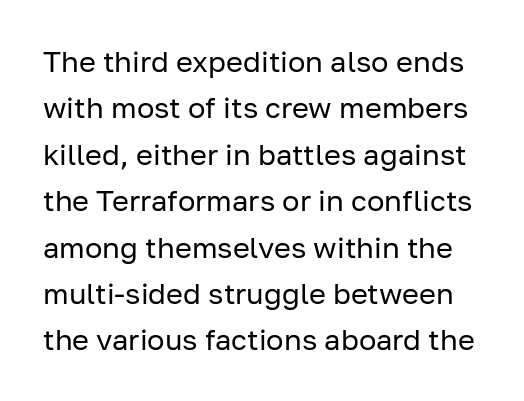
Q: Is the text bold? A: No.
Q: Is the text italic (slanted)? A: No, it is upright.
Q: Is the typeface a serif or a sans-serif typeface? A: Sans-serif.
Q: Is the text underlined? A: No.
Q: Is the spacing between letters normal or unusually wide? A: Normal.
Q: Is the spacing between lines tight, normal or loose? A: Normal.
Q: Width (condensed, normal, or wide)? A: Normal.
Q: Stroke contrast? A: Low.
Q: x-height? A: Medium.
Q: Monospaced? A: No.
